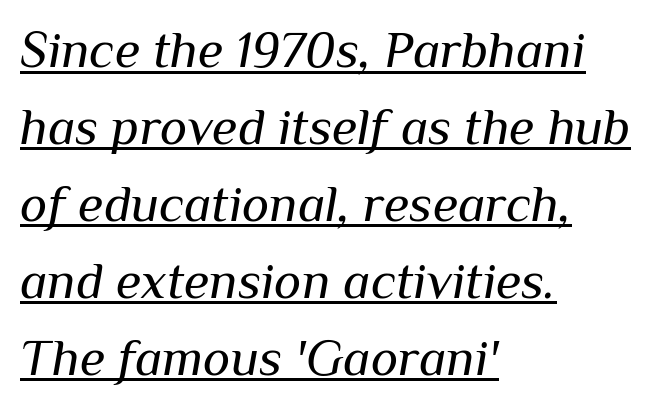
Q: Is the text bold? A: No.
Q: Is the text italic (slanted)? A: Yes, it leans right by about 10 degrees.
Q: Is the text underlined? A: Yes.
Q: How is the paragraph aligned? A: Left-aligned.
Q: Is the spacing between letters normal or unusually wide? A: Normal.
Q: Is the spacing between lines tight, normal or loose? A: Normal.
Q: Width (condensed, normal, or wide)? A: Normal.
Q: Stroke contrast? A: Medium.
Q: x-height? A: Medium.
Q: Monospaced? A: No.
